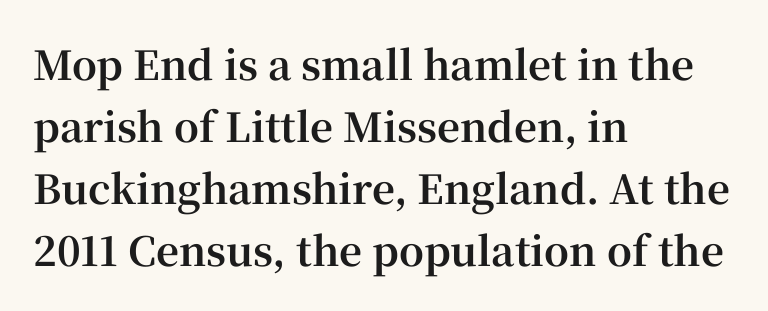
The passage shown is typeset with a serif family. The text block is weighted toward the left margin, trailing off unevenly rightward. Honestly, the letter spacing is just normal — you wouldn't notice it. The axis of the letterforms is exactly vertical. The space directly below the letters is spotless.
